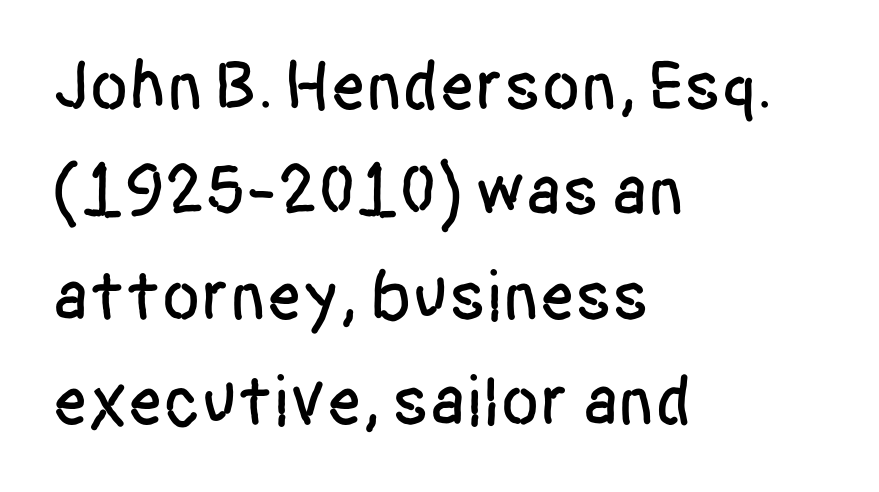
Q: Is the text italic (slanted)? A: No, it is upright.
Q: Is the typeface a serif or a sans-serif typeface? A: Sans-serif.
Q: Is the text underlined? A: No.
Q: How is the paragraph aligned? A: Left-aligned.
Q: Is the spacing between letters normal or unusually wide? A: Normal.
Q: Is the spacing between lines tight, normal or loose? A: Normal.
Q: Width (condensed, normal, or wide)? A: Condensed.
Q: Stroke contrast? A: Low.
Q: x-height? A: Large.
Q: Monospaced? A: No.
